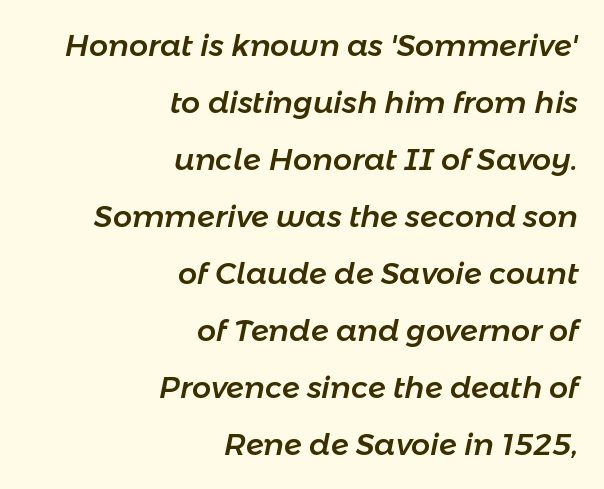
The compositor pushed each line to the right boundary. Each row of text sits above clean, open space. Airy leading. Notice how the stems are inclined rather than vertical — that's the hallmark of italics. This sample has the flowing, uneven cadence of proportional lettering. There is no visible air inserted between adjacent glyphs.
